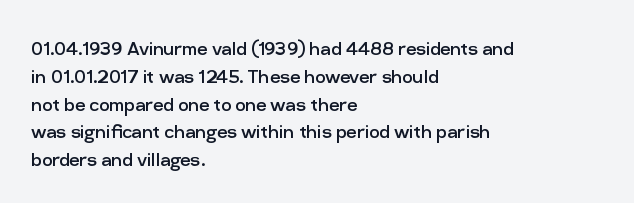
Q: Is the text bold? A: No.
Q: Is the text italic (slanted)? A: No, it is upright.
Q: Is the text underlined? A: No.
Q: How is the paragraph aligned? A: Left-aligned.
Q: Is the spacing between letters normal or unusually wide? A: Normal.
